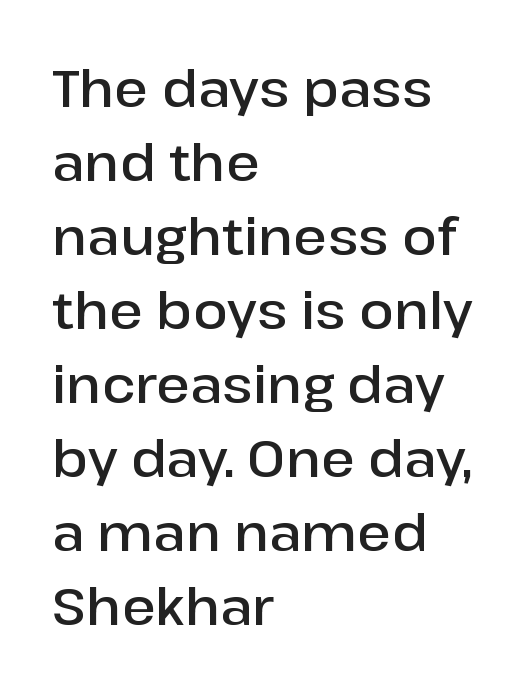
Q: Is the text bold? A: Semi-bold.
Q: Is the text italic (slanted)? A: No, it is upright.
Q: Is the typeface a serif or a sans-serif typeface? A: Sans-serif.
Q: Is the text underlined? A: No.
Q: How is the paragraph aligned? A: Left-aligned.
Q: Is the spacing between letters normal or unusually wide? A: Normal.
Q: Is the spacing between lines tight, normal or loose? A: Normal.
Q: Width (condensed, normal, or wide)? A: Normal.
Q: Stroke contrast? A: Low.
Q: x-height? A: Medium.
Q: Monospaced? A: No.
